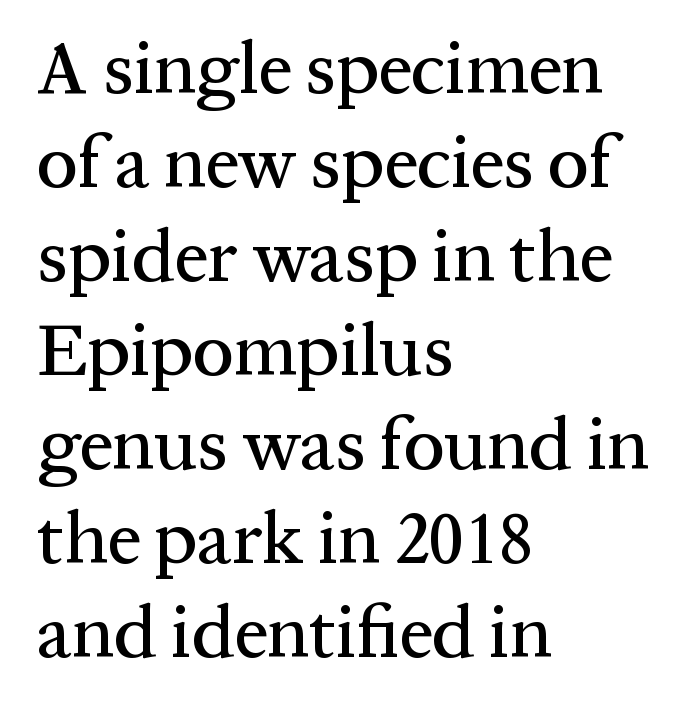
Q: Is the text italic (slanted)? A: No, it is upright.
Q: Is the typeface a serif or a sans-serif typeface? A: Serif.
Q: Is the text underlined? A: No.
Q: How is the paragraph aligned? A: Left-aligned.
Q: Is the spacing between letters normal or unusually wide? A: Normal.
Q: Is the spacing between lines tight, normal or loose? A: Normal.
Q: Width (condensed, normal, or wide)? A: Normal.
Q: Stroke contrast? A: Medium.
Q: x-height? A: Medium.
Q: Monospaced? A: No.
